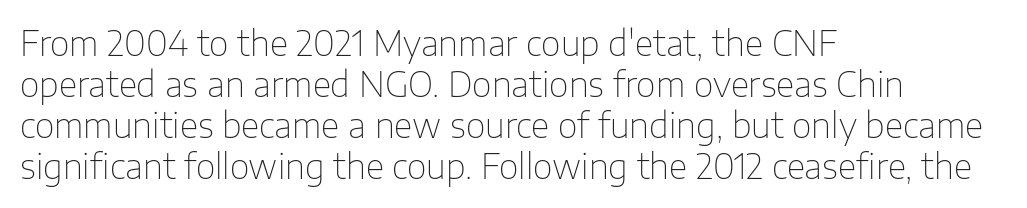
Q: Is the text bold? A: No.
Q: Is the text italic (slanted)? A: No, it is upright.
Q: Is the typeface a serif or a sans-serif typeface? A: Sans-serif.
Q: Is the text underlined? A: No.
Q: How is the paragraph aligned? A: Left-aligned.
Q: Is the spacing between letters normal or unusually wide? A: Normal.
Q: Width (condensed, normal, or wide)? A: Normal.
Q: Stroke contrast? A: Low.
Q: x-height? A: Medium.
Q: Monospaced? A: No.
